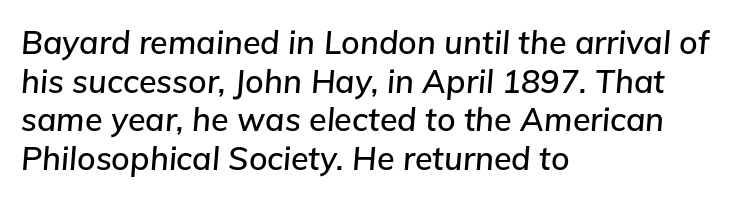
Q: Is the text italic (slanted)? A: Yes, it leans right by about 5 degrees.
Q: Is the text underlined? A: No.
Q: How is the paragraph aligned? A: Left-aligned.
Q: Is the spacing between letters normal or unusually wide? A: Normal.
Q: Width (condensed, normal, or wide)? A: Normal.
Q: Stroke contrast? A: Low.
Q: x-height? A: Medium.
Q: Monospaced? A: No.
